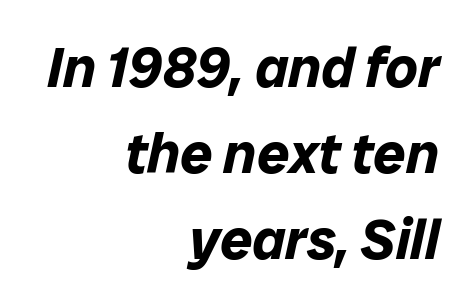
Rule under the text: the space is simply empty. A typesetter would call this leading conventional body-copy spacing. Compared with a flush-left layout, this one pins lines to the opposite, right side. Caption: standard tracking, unaltered.
